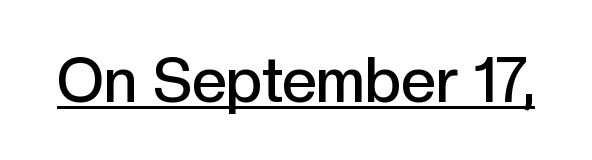
The image shows 62 px semibold sans-serif type, upright; set normal letter spacing, underlined; a medium x-height.
